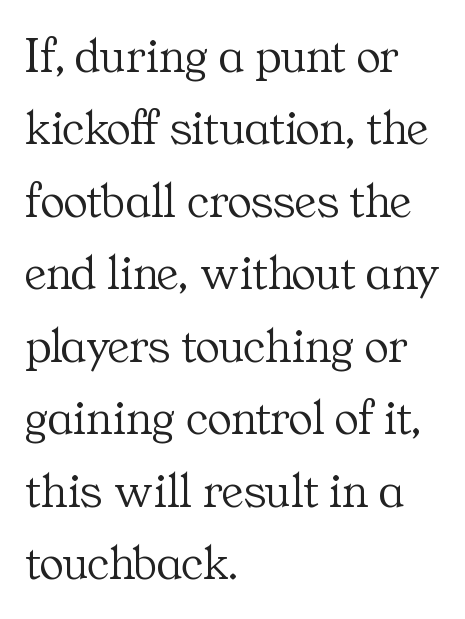
Q: Is the text bold? A: No.
Q: Is the text italic (slanted)? A: No, it is upright.
Q: Is the typeface a serif or a sans-serif typeface? A: Serif.
Q: Is the text underlined? A: No.
Q: How is the paragraph aligned? A: Left-aligned.
Q: Is the spacing between letters normal or unusually wide? A: Normal.
Q: Is the spacing between lines tight, normal or loose? A: Normal.
Q: Width (condensed, normal, or wide)? A: Normal.
Q: Stroke contrast? A: Medium.
Q: x-height? A: Medium.
Q: Monospaced? A: No.
